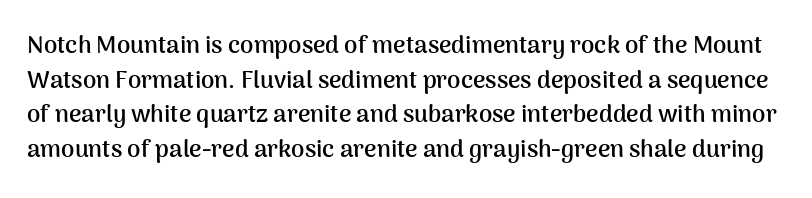
The image shows 24 px bold type, upright; set normal line spacing (1.44x), normal letter spacing, not underlined.
